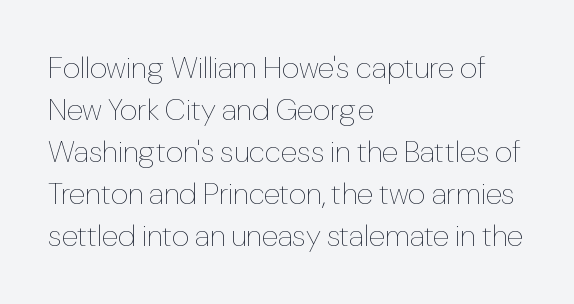
The image shows 30 px thin type, upright; set left-aligned, normal line spacing (1.4x), normal letter spacing, not underlined; low stroke contrast and a medium x-height.
